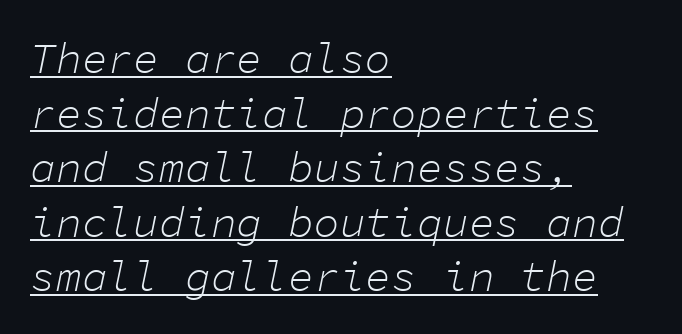
The passage shown has conventional tracking throughout. This reads as an unemphasized weight, regular at the heaviest. The letters march in equal steps, a hallmark of fixed-pitch type. These lines stack with their left ends in a neat column.
